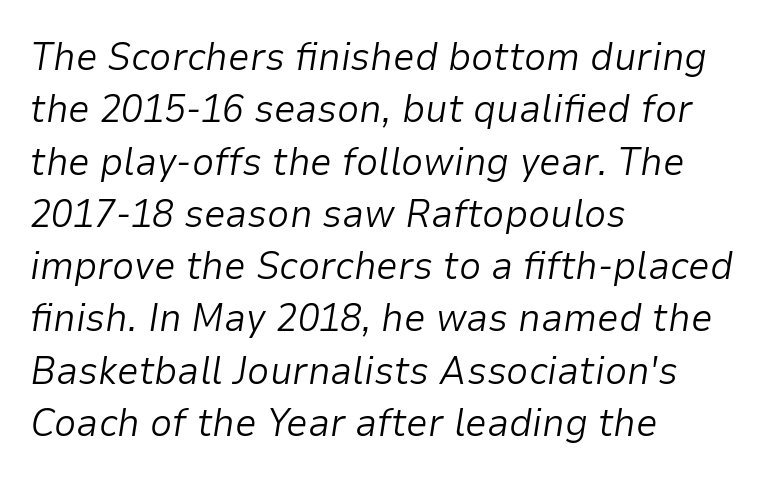
The image shows 39 px light type, italic (leaning right); set left-aligned, normal line spacing (1.34x), normal letter spacing, not underlined; low stroke contrast and a medium x-height.
